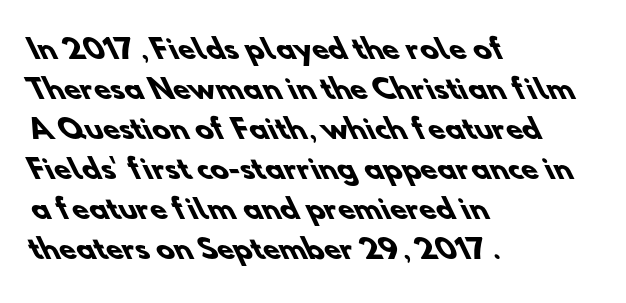
{"bold": "yes", "underline": "no", "align": "left", "line_spacing": "normal", "line_spacing_ratio": 1.48, "letter_spacing": "normal", "letter_spacing_em": 0.0, "glyph_px": 27}
